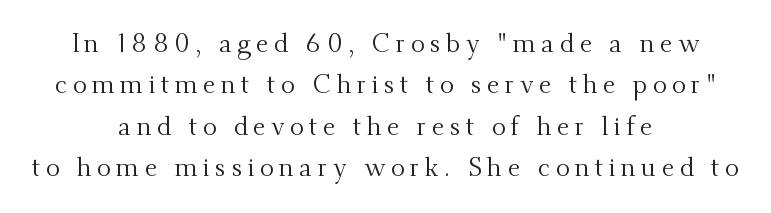
The image shows 26 px text type, upright; set centered, normal line spacing (1.59x), unusually wide letter spacing (+0.21 em), not underlined.
